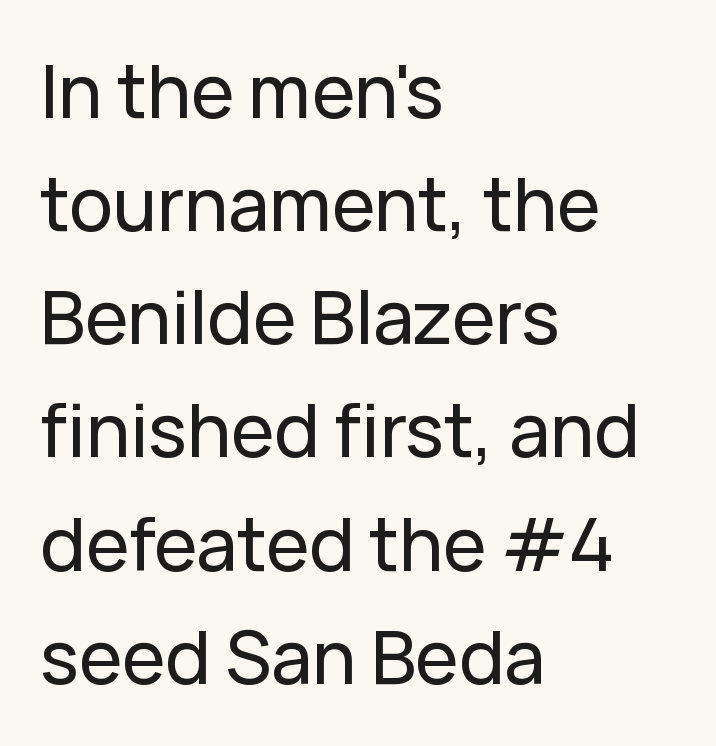
The face used here is a sans, in the tradition of grotesques and geometrics. Is this a fixed-width face? No — the glyphs have proportional, varying widths. The lines in this sample share a left origin and differ only in where they stop. Vertical strokes here are truly vertical. The lines sit at an ordinary, default distance from one another.
